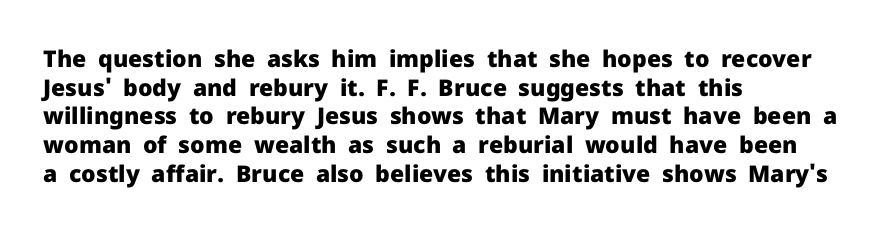
The image shows 23 px bold type, upright; set left-aligned, normal line spacing (1.25x), normal letter spacing, not underlined.
